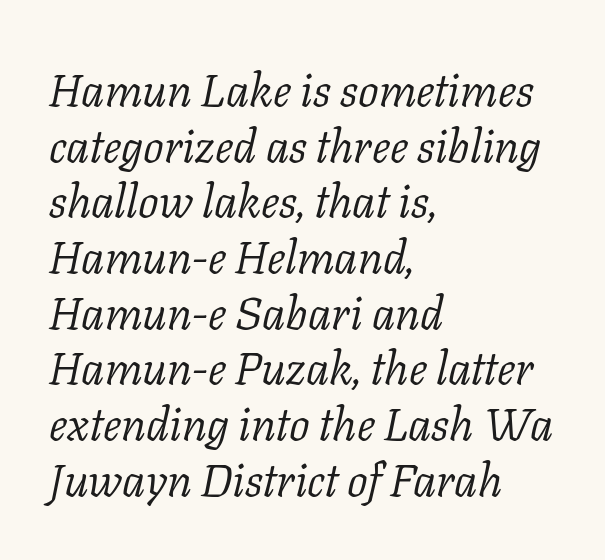
Q: Is the text bold? A: No.
Q: Is the text italic (slanted)? A: Yes, it leans right by about 11 degrees.
Q: Is the typeface a serif or a sans-serif typeface? A: Serif.
Q: Is the text underlined? A: No.
Q: How is the paragraph aligned? A: Left-aligned.
Q: Is the spacing between letters normal or unusually wide? A: Normal.
Q: Width (condensed, normal, or wide)? A: Normal.
Q: Stroke contrast? A: Low.
Q: x-height? A: Medium.
Q: Monospaced? A: No.
